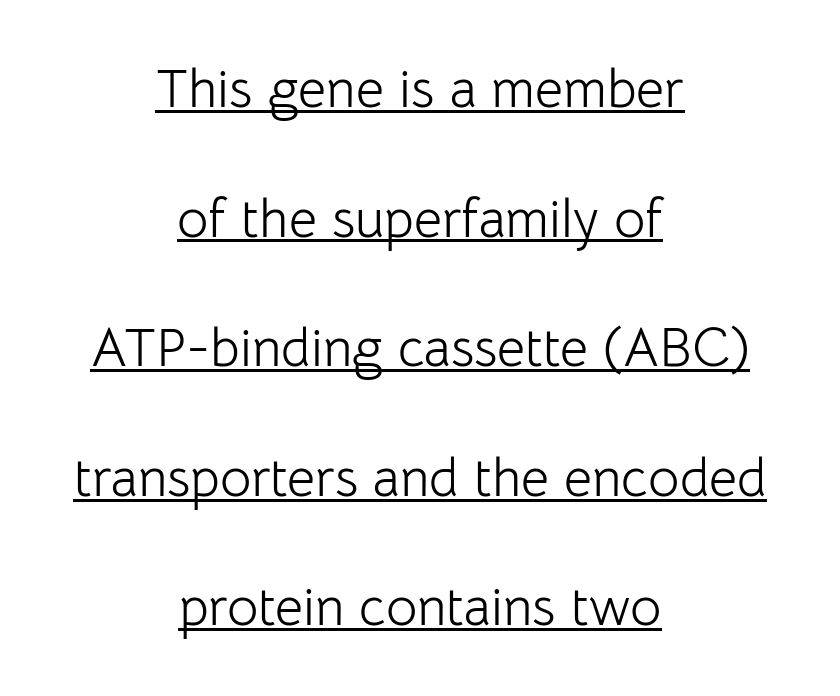
Q: Is the text bold? A: No.
Q: Is the text italic (slanted)? A: No, it is upright.
Q: Is the typeface a serif or a sans-serif typeface? A: Sans-serif.
Q: Is the text underlined? A: Yes.
Q: How is the paragraph aligned? A: Centered.
Q: Is the spacing between letters normal or unusually wide? A: Normal.
Q: Is the spacing between lines tight, normal or loose? A: Loose.
Q: Width (condensed, normal, or wide)? A: Normal.
Q: Stroke contrast? A: Low.
Q: x-height? A: Medium.
Q: Monospaced? A: No.
